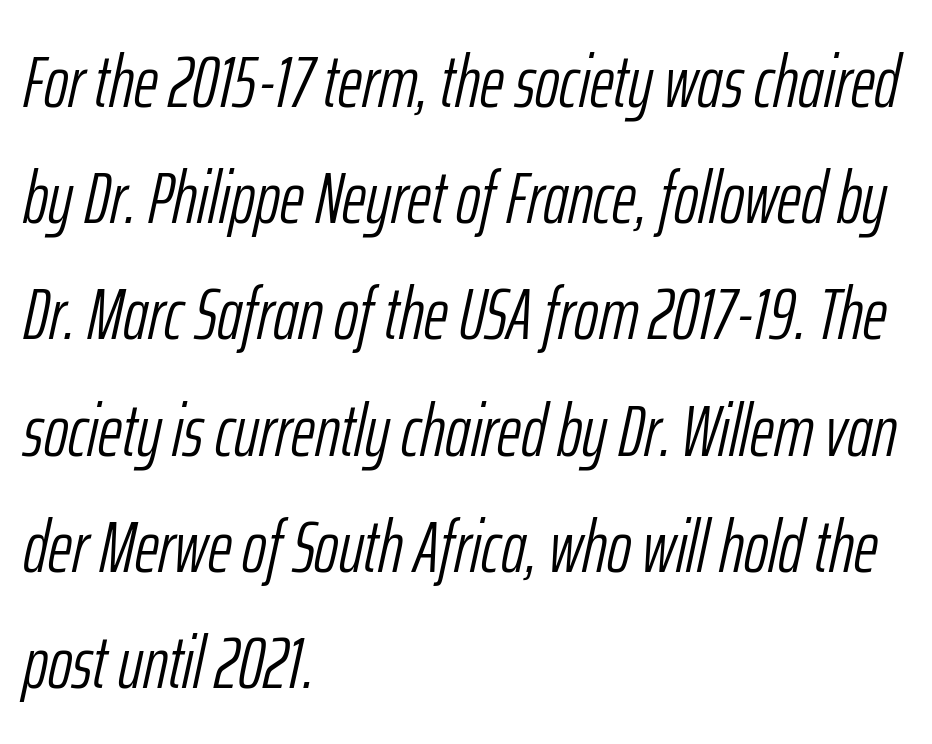
Compared with a typical body face, this is equally light or lighter still. Think of a printed novel: that variable character pitch is what you see here. Descenders are the only things crossing below the line. A student would call this left alignment; a typographer would say flush left, rag right. Each new line begins a customary step beneath the previous one. You could call the tracking neutral — neither tight nor loose.
